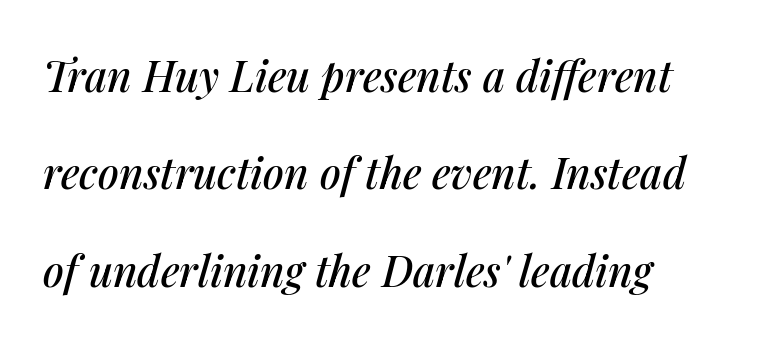
Q: Is the text italic (slanted)? A: Yes, it leans right by about 14 degrees.
Q: Is the text underlined? A: No.
Q: How is the paragraph aligned? A: Left-aligned.
Q: Is the spacing between letters normal or unusually wide? A: Normal.
Q: Is the spacing between lines tight, normal or loose? A: Loose.
Q: Width (condensed, normal, or wide)? A: Normal.
Q: Stroke contrast? A: Medium.
Q: x-height? A: Medium.
Q: Monospaced? A: No.
